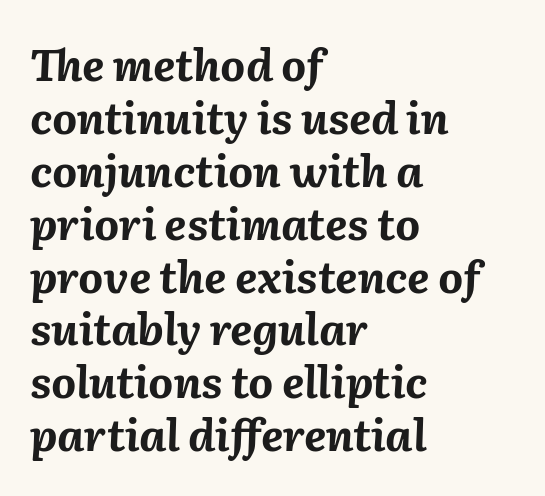
The image shows 43 px bold type, italic (leaning right); set left-aligned, line spacing 1.23x, normal letter spacing, not underlined; medium stroke contrast and a medium x-height.
